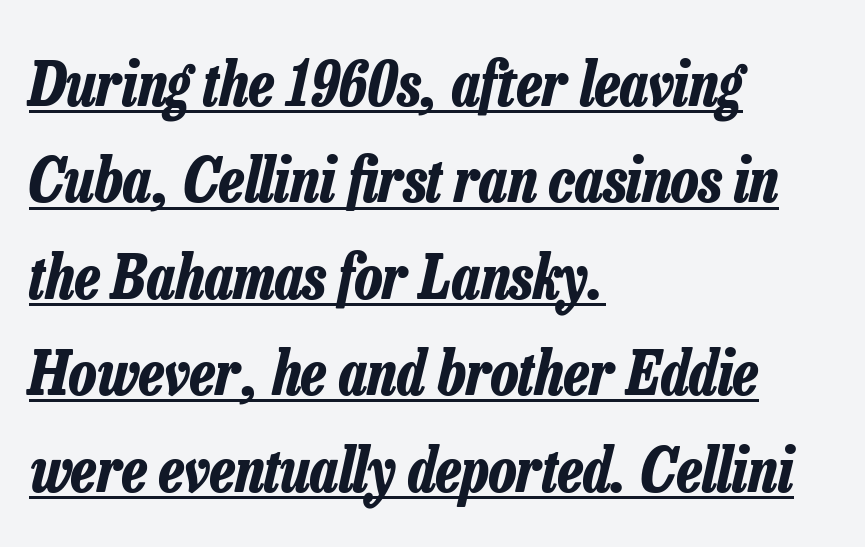
The image shows 61 px bold, condensed type, italic (leaning right); set left-aligned, normal line spacing (1.58x), normal letter spacing, underlined; low stroke contrast and a medium x-height.
